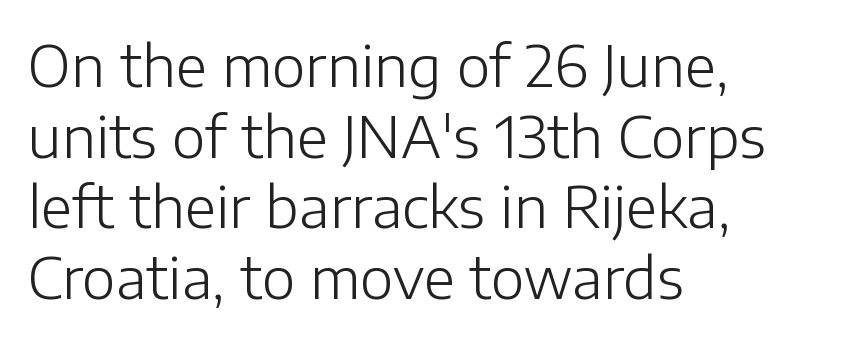
The letters stand upright; this is a roman face. The gap between lines stays unmarked. The letters carry no serifs — their stems end cleanly without finishing strokes. Typeset ragged right — the left edge is the straight one.
